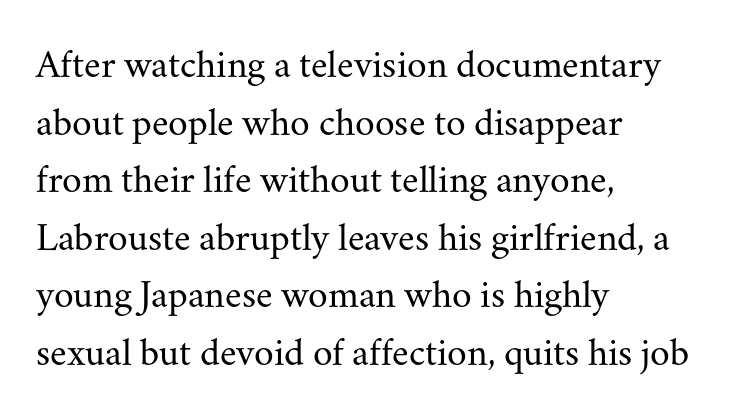
The image shows 40 px regular-weight serif type, upright; set left-aligned, normal line spacing (1.44x), normal letter spacing, not underlined; medium stroke contrast and a small x-height.
